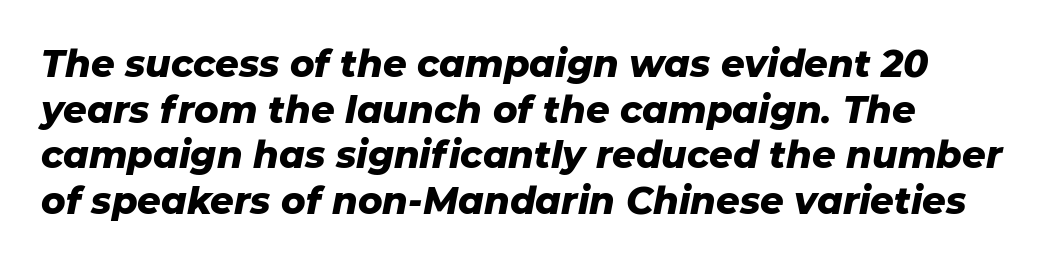
Here the glyphs are tracked normally, forming tight word shapes. Descenders are the only things crossing below the line. The lines in this sample share a left origin and differ only in where they stop. The letters advance in unequal steps, a hallmark of proportional type. Tall strokes in this sample are angled rather than plumb. Emphasis by weight is at full strength: bold.
